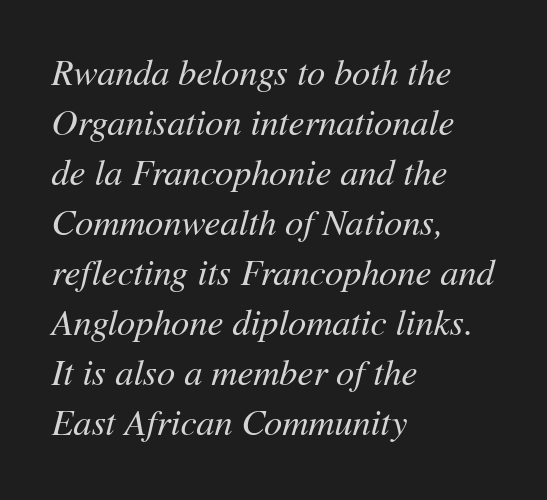
{"italic": "yes", "lean": "right", "slant_degrees": 11, "bold": "no", "weight": "regular", "width": "normal", "stroke_contrast": "medium", "x_height": "medium", "monospaced": "no", "underline": "no", "align": "left", "line_spacing": "normal", "line_spacing_ratio": 1.39, "letter_spacing": "normal", "letter_spacing_em": 0.0, "glyph_px": 36}
